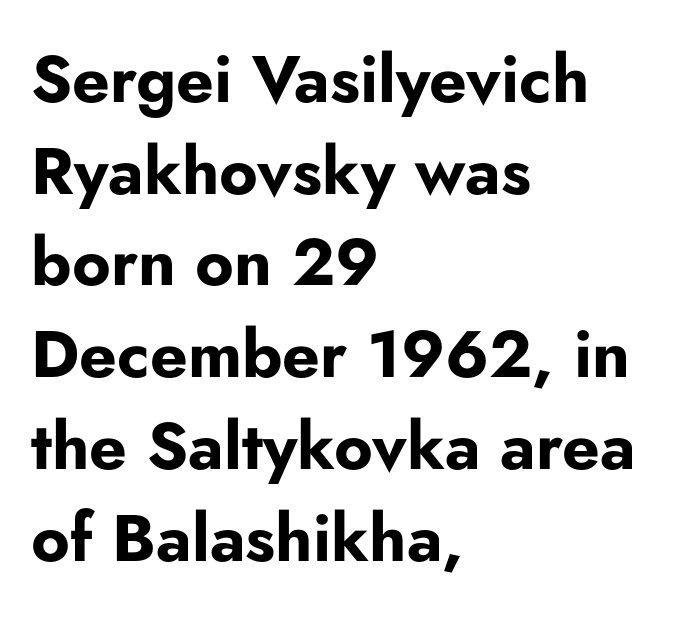
{"serif": "no", "italic": "no", "bold": "yes", "weight": "bold", "width": "normal", "stroke_contrast": "low", "x_height": "small", "monospaced": "no", "underline": "no", "align": "left", "line_spacing": "normal", "line_spacing_ratio": 1.39, "letter_spacing": "normal", "letter_spacing_em": 0.0, "glyph_px": 66}
